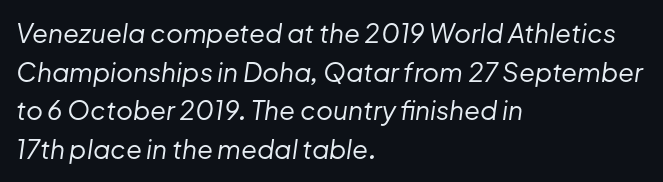
The image shows 26 px text type, italic (leaning right); set left-aligned, normal line spacing (1.49x), normal letter spacing, not underlined.
